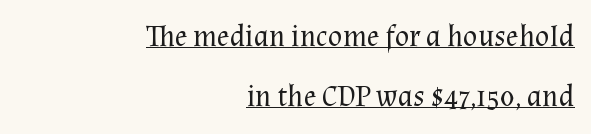
Q: Is the text bold? A: No.
Q: Is the text italic (slanted)? A: No, it is upright.
Q: Is the text underlined? A: Yes.
Q: How is the paragraph aligned? A: Right-aligned.
Q: Is the spacing between letters normal or unusually wide? A: Normal.
Q: Is the spacing between lines tight, normal or loose? A: Loose.
Q: Width (condensed, normal, or wide)? A: Normal.
Q: Stroke contrast? A: Medium.
Q: x-height? A: Medium.
Q: Monospaced? A: No.
